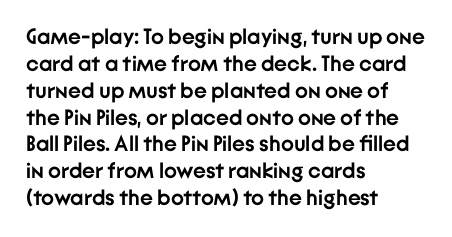
A typesetter would mark this as roman, not italic. What stands out about the letter spacing? Nothing — it is the standard amount. The baseline area is clear. Caption: bold face, heavy strokes.
